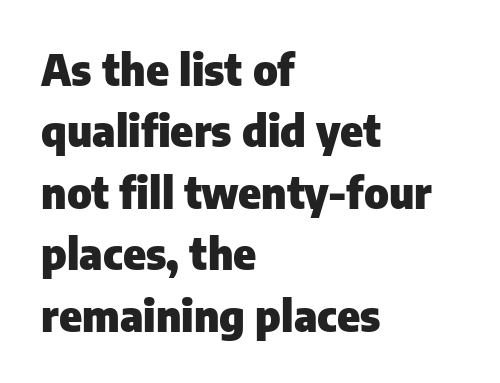
The image shows 43 px heavy sans-serif type, upright; set left-aligned, normal line spacing (1.43x), normal letter spacing, not underlined; low stroke contrast and a medium x-height.
